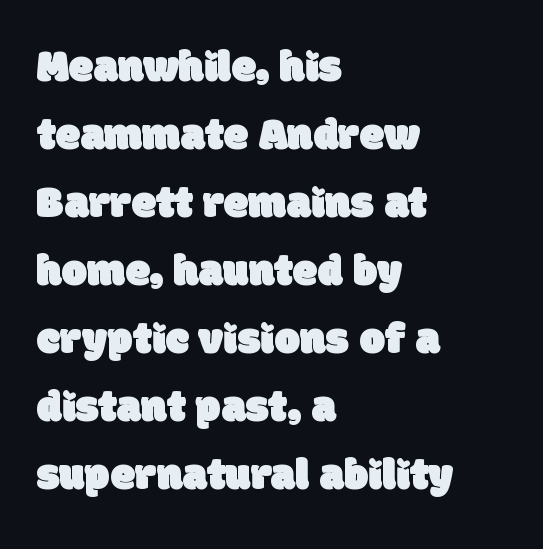
The lines are quadded left. Underline: absent. Nothing sits at the stroke ends, so this counts as sans-serif. Think of a printed novel: that variable character pitch is what you see here.
